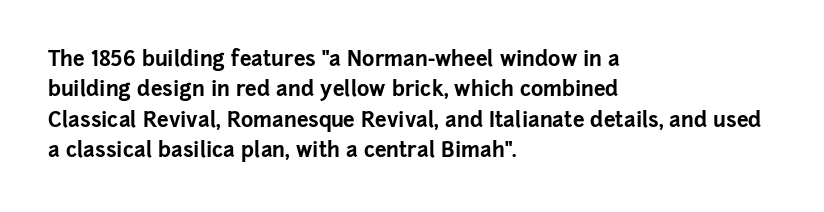
Q: Is the text bold? A: Yes.
Q: Is the text italic (slanted)? A: No, it is upright.
Q: Is the text underlined? A: No.
Q: How is the paragraph aligned? A: Left-aligned.
Q: Is the spacing between letters normal or unusually wide? A: Normal.
Q: Is the spacing between lines tight, normal or loose? A: Normal.
